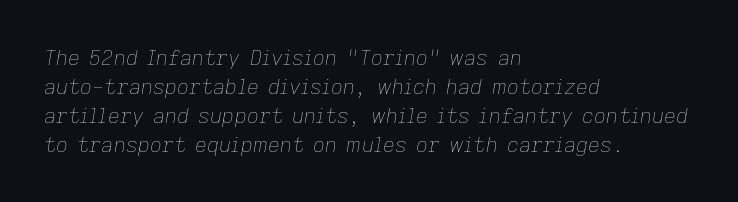
The image shows 21 px text type, italic (leaning right); set left-aligned, normal line spacing (1.38x), normal letter spacing, not underlined.
